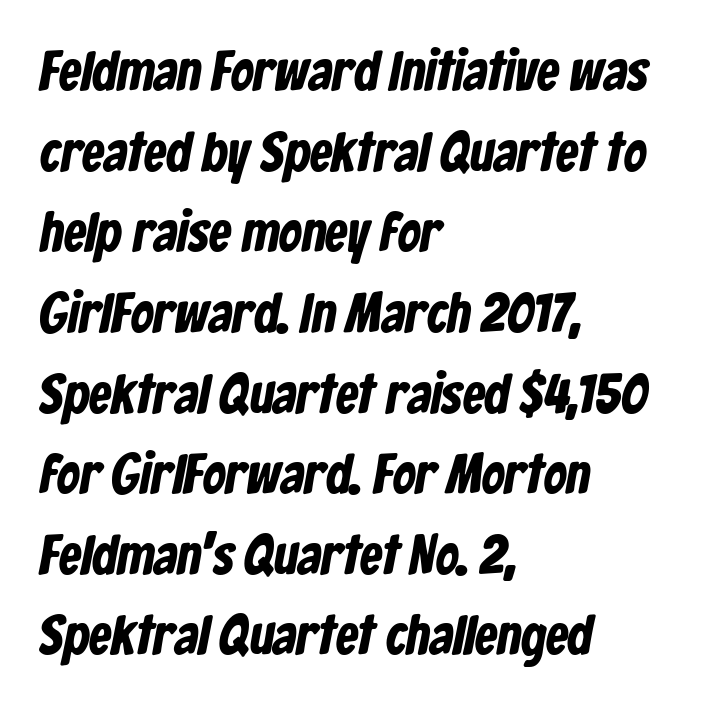
Each letter keeps its own natural width here, so spacing adapts to shape. These lines are composed in type without serifs. The lines in this sample share a left origin and differ only in where they stop. You'd pick this weight for a headline — it's a proper bold. Decoration check: the copy has no underline.
